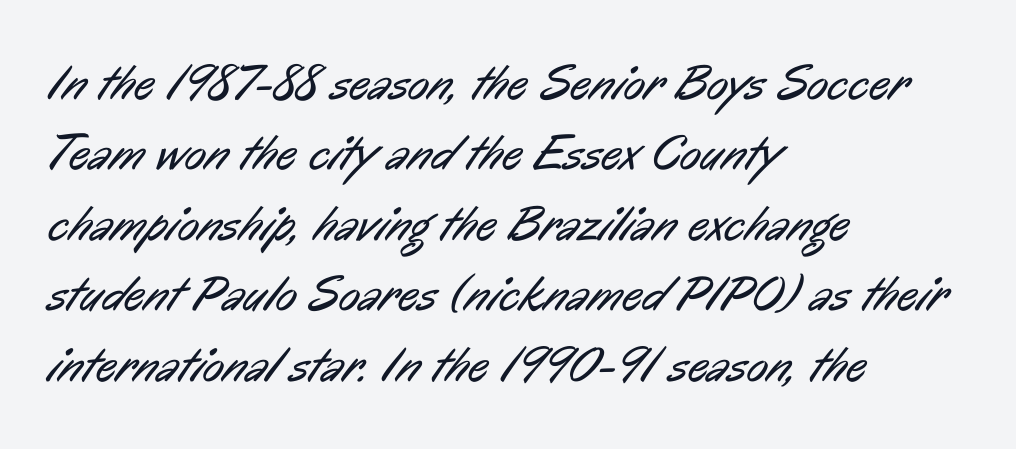
{"serif": "no", "bold": "no", "weight": "regular", "width": "condensed", "stroke_contrast": "low", "x_height": "medium", "monospaced": "no", "underline": "no", "align": "left", "line_spacing": "normal", "line_spacing_ratio": 1.41, "letter_spacing": "normal", "letter_spacing_em": 0.0, "glyph_px": 50}
